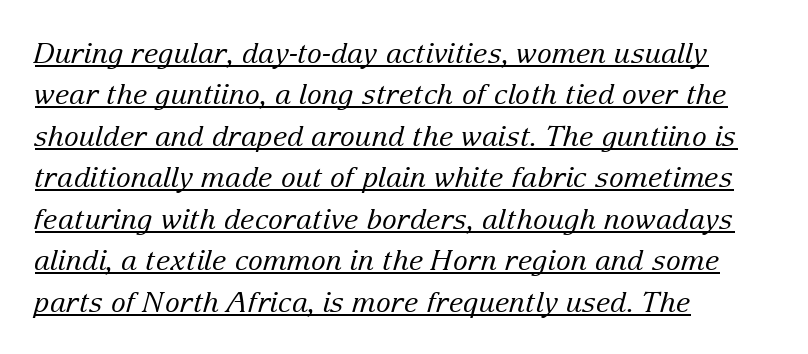
Q: Is the text bold? A: No.
Q: Is the text italic (slanted)? A: Yes, it leans right by about 15 degrees.
Q: Is the typeface a serif or a sans-serif typeface? A: Serif.
Q: Is the text underlined? A: Yes.
Q: How is the paragraph aligned? A: Left-aligned.
Q: Is the spacing between letters normal or unusually wide? A: Normal.
Q: Is the spacing between lines tight, normal or loose? A: Normal.
Q: Width (condensed, normal, or wide)? A: Normal.
Q: Stroke contrast? A: Low.
Q: x-height? A: Medium.
Q: Monospaced? A: No.
